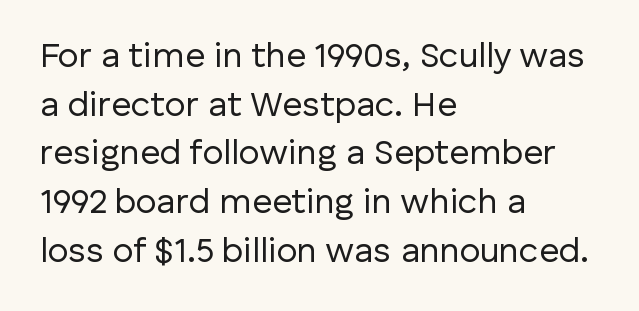
{"serif": "no", "italic": "no", "bold": "no", "weight": "regular", "width": "normal", "stroke_contrast": "low", "x_height": "medium", "monospaced": "no", "underline": "no", "align": "left", "line_spacing": "normal", "line_spacing_ratio": 1.39, "letter_spacing": "normal", "letter_spacing_em": 0.0, "glyph_px": 35}
